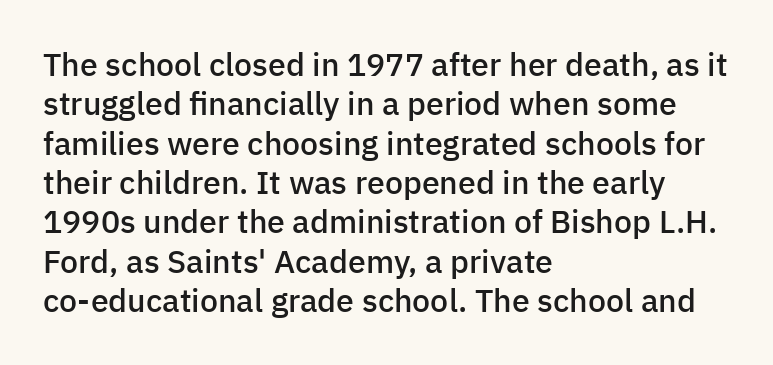
{"serif": "no", "italic": "no", "bold": "semi", "weight": "semibold", "width": "normal", "stroke_contrast": "low", "x_height": "medium", "monospaced": "no", "underline": "no", "align": "left", "line_spacing_ratio": 1.23, "letter_spacing": "normal", "letter_spacing_em": 0.0, "glyph_px": 32}
